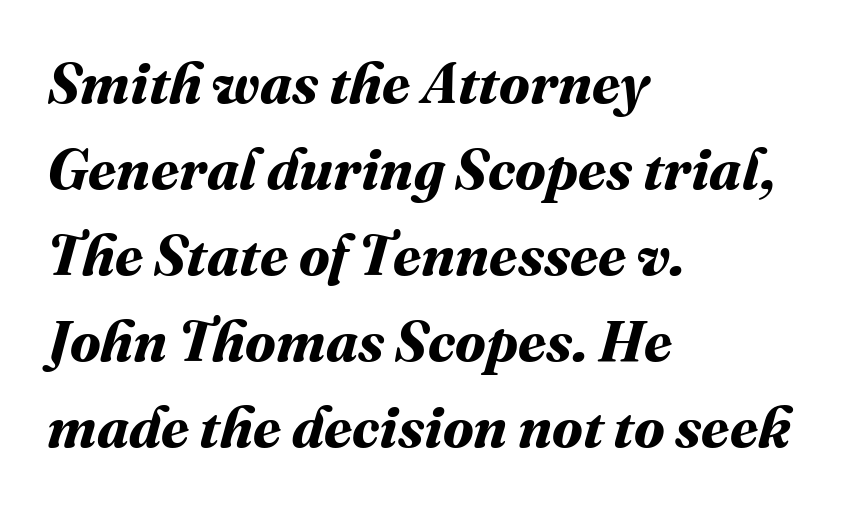
{"bold": "yes", "weight": "bold", "width": "normal", "stroke_contrast": "medium", "x_height": "medium", "monospaced": "no", "underline": "no", "align": "left", "line_spacing": "normal", "line_spacing_ratio": 1.51, "letter_spacing": "normal", "letter_spacing_em": 0.0, "glyph_px": 57}
